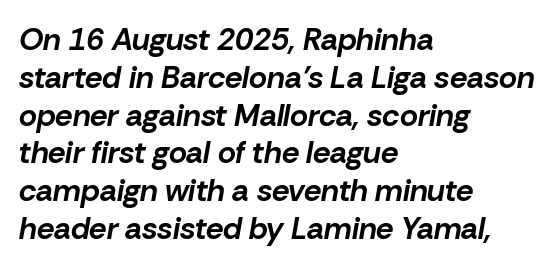
{"italic": "yes", "lean": "right", "slant_degrees": 10, "bold": "yes", "weight": "bold", "width": "normal", "stroke_contrast": "low", "x_height": "medium", "monospaced": "no", "underline": "no", "align": "left", "line_spacing_ratio": 1.22, "letter_spacing": "normal", "letter_spacing_em": 0.0, "glyph_px": 31}
